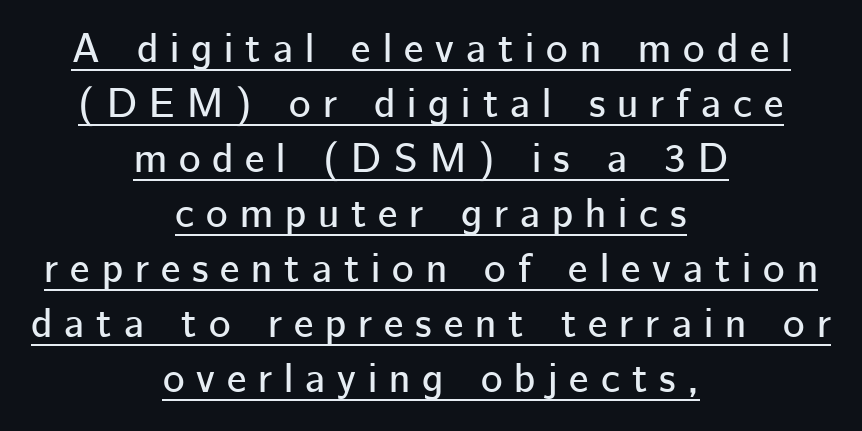
Q: Is the text italic (slanted)? A: No, it is upright.
Q: Is the typeface a serif or a sans-serif typeface? A: Sans-serif.
Q: Is the text underlined? A: Yes.
Q: How is the paragraph aligned? A: Centered.
Q: Is the spacing between letters normal or unusually wide? A: Unusually wide.
Q: Is the spacing between lines tight, normal or loose? A: Normal.
Q: Width (condensed, normal, or wide)? A: Normal.
Q: Stroke contrast? A: Low.
Q: x-height? A: Medium.
Q: Monospaced? A: No.
